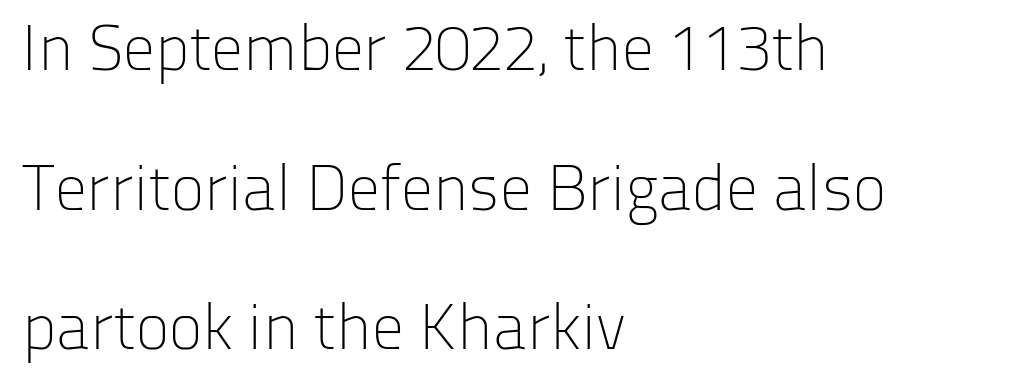
{"serif": "no", "italic": "no", "bold": "no", "weight": "light", "width": "normal", "stroke_contrast": "low", "x_height": "medium", "monospaced": "no", "underline": "no", "align": "left", "line_spacing": "loose", "line_spacing_ratio": 2.18, "letter_spacing": "normal", "letter_spacing_em": 0.0, "glyph_px": 64}
